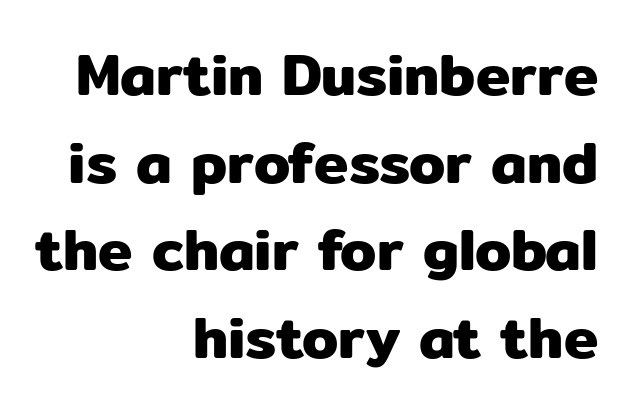
The image shows 58 px sans-serif type, upright; set right-aligned, normal line spacing (1.51x), normal letter spacing, not underlined; low stroke contrast and a medium x-height.
